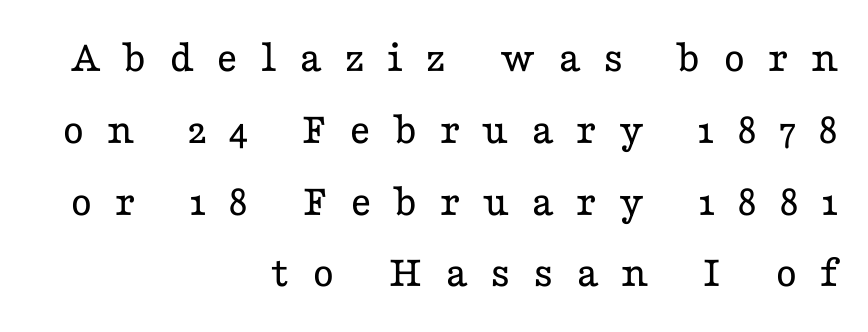
The image shows 46 px regular-weight, wide serif type, upright; set right-aligned, normal line spacing (1.56x), unusually wide letter spacing (+0.48 em), not underlined; low stroke contrast and a medium x-height.
